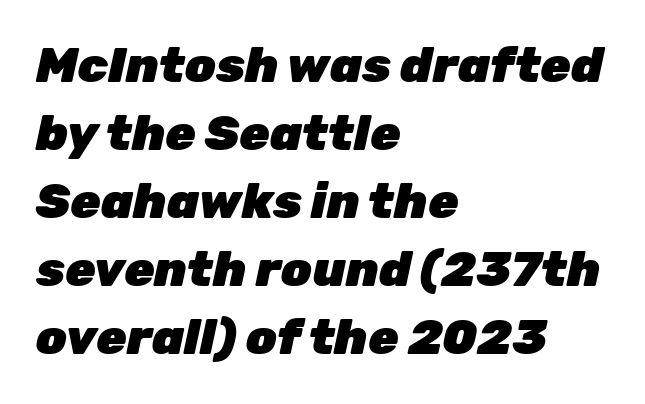
Caption: standard tracking, unaltered. Horizontal bands of white between lines are of average thickness. The glyphs look as if they've been sheared to an angle. The letters advance in unequal steps, a hallmark of proportional type.
